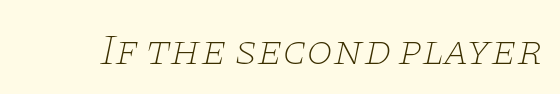
Proportional: the letters do not fall into vertical columns. Does the lettering tilt? It does — this is italic. Any mark beneath the type? The region is blank. Caption: standard tracking, unaltered. Check where the strokes stop: tiny serifs finish them off. On a weight scale, this lands at 450 or below.
